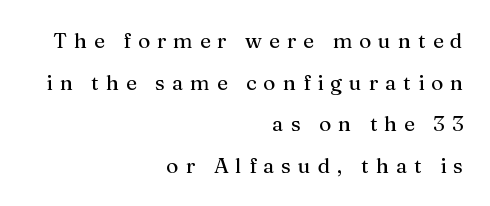
Q: Is the text italic (slanted)? A: No, it is upright.
Q: Is the text underlined? A: No.
Q: How is the paragraph aligned? A: Right-aligned.
Q: Is the spacing between letters normal or unusually wide? A: Unusually wide.
Q: Is the spacing between lines tight, normal or loose? A: Loose.
